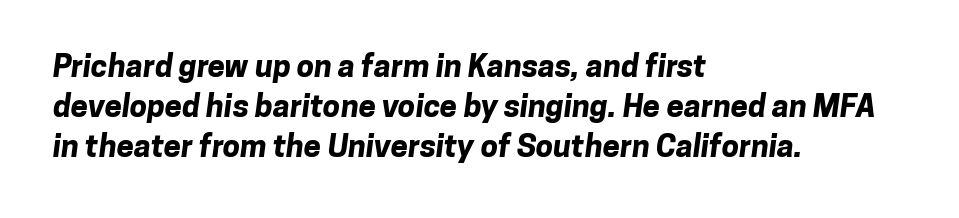
Q: Is the text bold? A: Yes.
Q: Is the typeface a serif or a sans-serif typeface? A: Sans-serif.
Q: Is the text underlined? A: No.
Q: How is the paragraph aligned? A: Left-aligned.
Q: Is the spacing between letters normal or unusually wide? A: Normal.
Q: Is the spacing between lines tight, normal or loose? A: Normal.
Q: Width (condensed, normal, or wide)? A: Normal.
Q: Stroke contrast? A: Low.
Q: x-height? A: Medium.
Q: Monospaced? A: No.
